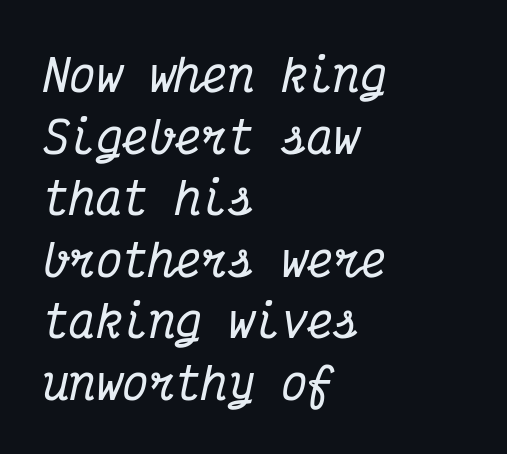
The font's italic variant was chosen for this text. Looks like terminal output: every glyph gets an equal slot. Quick note: underline off. Reading down the block, your eye returns to a fixed left position each line. The letterforms sit shoulder to shoulder at normal distance.
